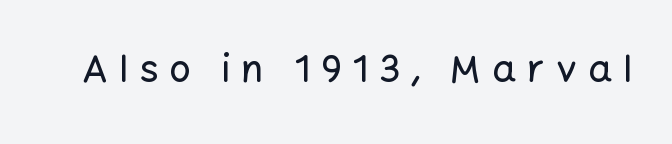
The image shows 38 px sans-serif type, upright; set unusually wide letter spacing (+0.29 em), not underlined; low stroke contrast and a medium x-height.
